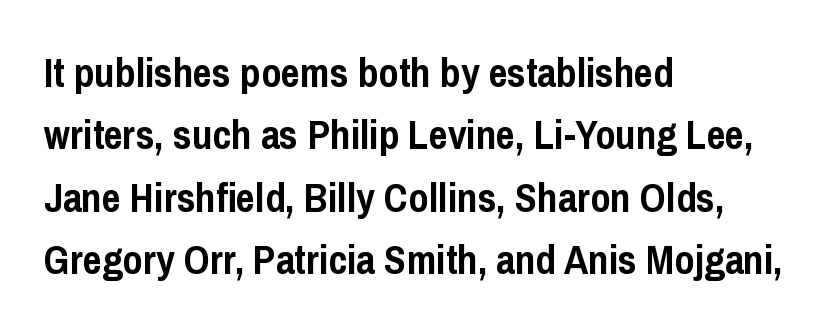
A full-strength bold gives these letters their thick strokes. Beneath every word, the page is bare. Compared with a centered layout, this one pins lines to the left instead. Nope, not italic — everything's standing straight. The letters advance in unequal steps, a hallmark of proportional type.
